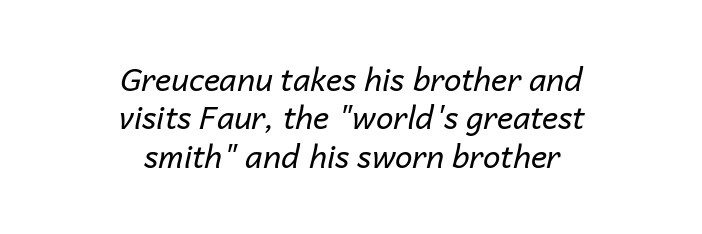
This sample uses plain, unmodified letter spacing. It's the slanting kind of type. Any mark beneath the type? The region is blank. Where is the straight margin? There isn't one; the lines are centered.
